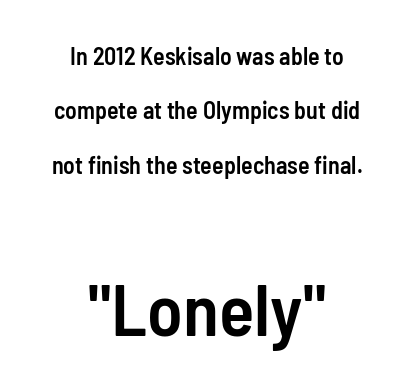
Q: Is the text bold? A: Semi-bold.
Q: Is the text italic (slanted)? A: No, it is upright.
Q: Is the typeface a serif or a sans-serif typeface? A: Sans-serif.
Q: Is the text underlined? A: No.
Q: How is the paragraph aligned? A: Centered.
Q: Is the spacing between letters normal or unusually wide? A: Normal.
Q: Is the spacing between lines tight, normal or loose? A: Loose.
Q: Which block of text is set in a larger size, the first (top) or the second (bottom)? A: The second (bottom) one.
Q: Width (condensed, normal, or wide)? A: Condensed.
Q: Stroke contrast? A: Low.
Q: x-height? A: Medium.
Q: Monospaced? A: No.
